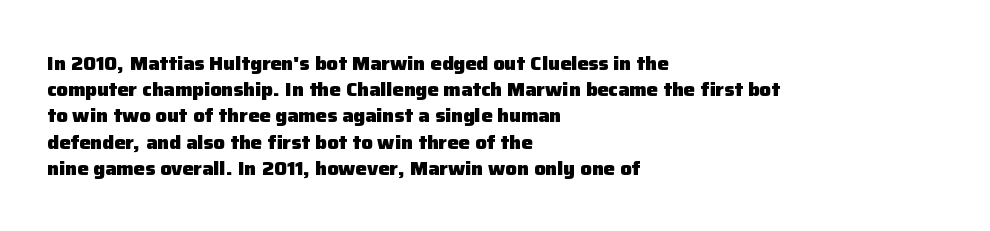
Q: Is the text bold? A: Yes.
Q: Is the text italic (slanted)? A: No, it is upright.
Q: Is the text underlined? A: No.
Q: How is the paragraph aligned? A: Left-aligned.
Q: Is the spacing between letters normal or unusually wide? A: Normal.
Q: Is the spacing between lines tight, normal or loose? A: Normal.
